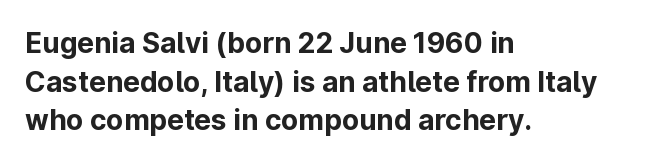
Q: Is the text bold? A: Yes.
Q: Is the text italic (slanted)? A: No, it is upright.
Q: Is the typeface a serif or a sans-serif typeface? A: Sans-serif.
Q: Is the text underlined? A: No.
Q: How is the paragraph aligned? A: Left-aligned.
Q: Is the spacing between letters normal or unusually wide? A: Normal.
Q: Is the spacing between lines tight, normal or loose? A: Normal.
Q: Width (condensed, normal, or wide)? A: Normal.
Q: Stroke contrast? A: Low.
Q: x-height? A: Medium.
Q: Monospaced? A: No.
